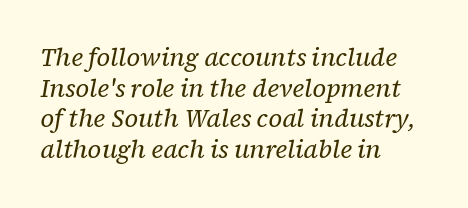
Casual observation: everything's shoved over to the left. The font's italic variant was chosen for this text. A light-to-regular cut is what we see here. Observe the ordinary spacing: letters are neighbours, not strangers.
